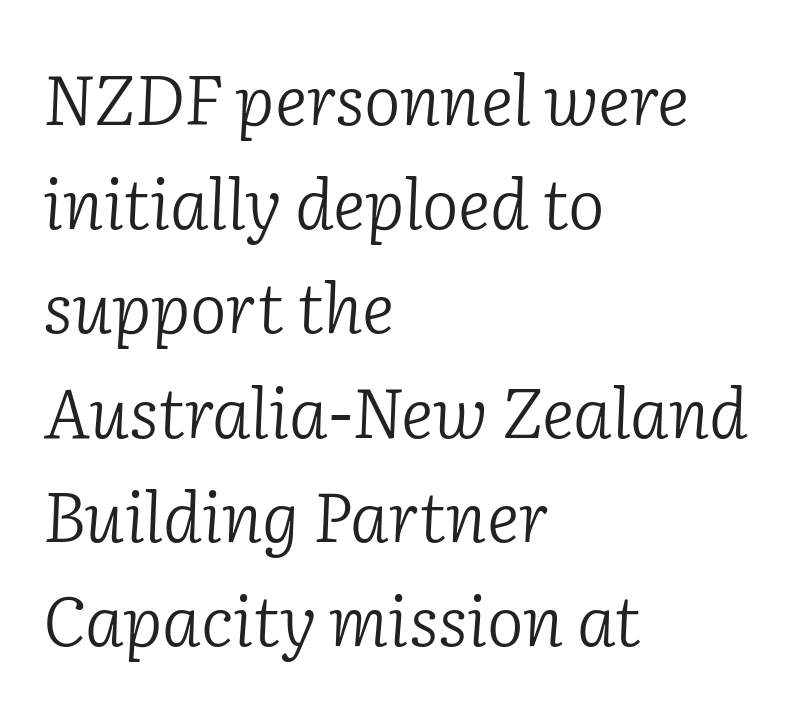
The image shows 69 px light serif type, italic (leaning right); set left-aligned, normal line spacing (1.51x), normal letter spacing, not underlined; low stroke contrast and a medium x-height.
